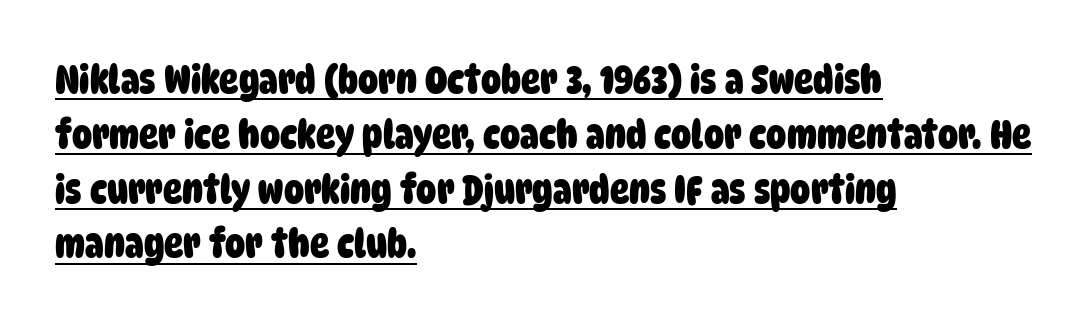
Q: Is the text bold? A: Yes.
Q: Is the typeface a serif or a sans-serif typeface? A: Sans-serif.
Q: Is the text underlined? A: Yes.
Q: How is the paragraph aligned? A: Left-aligned.
Q: Is the spacing between letters normal or unusually wide? A: Normal.
Q: Is the spacing between lines tight, normal or loose? A: Normal.
Q: Width (condensed, normal, or wide)? A: Condensed.
Q: Stroke contrast? A: Low.
Q: x-height? A: Large.
Q: Monospaced? A: No.
